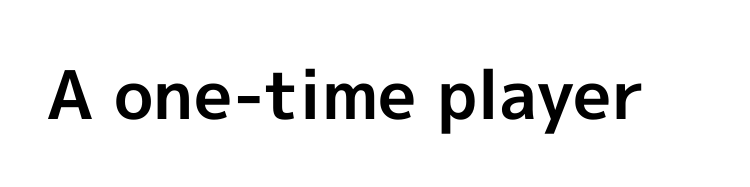
The image shows 67 px bold sans-serif type, upright; set normal letter spacing, not underlined; a medium x-height.
